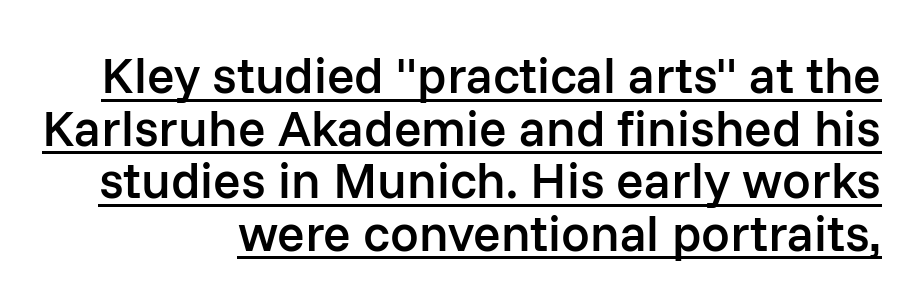
{"serif": "no", "italic": "no", "bold": "semi", "weight": "semibold", "width": "normal", "stroke_contrast": "low", "x_height": "medium", "monospaced": "no", "underline": "yes", "align": "right", "line_spacing": "tight", "line_spacing_ratio": 1.03, "letter_spacing": "normal", "letter_spacing_em": 0.0, "glyph_px": 51}
